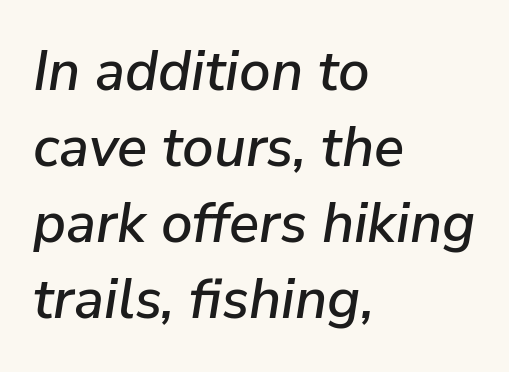
{"italic": "yes", "lean": "right", "slant_degrees": 9, "width": "normal", "stroke_contrast": "low", "x_height": "medium", "monospaced": "no", "underline": "no", "align": "left", "line_spacing": "normal", "line_spacing_ratio": 1.36, "letter_spacing": "normal", "letter_spacing_em": 0.0, "glyph_px": 56}
